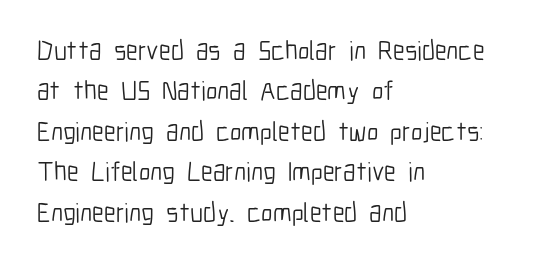
{"italic": "no", "bold": "no", "underline": "no", "align": "left", "line_spacing": "normal", "line_spacing_ratio": 1.5, "letter_spacing": "normal", "letter_spacing_em": 0.0, "glyph_px": 27}
